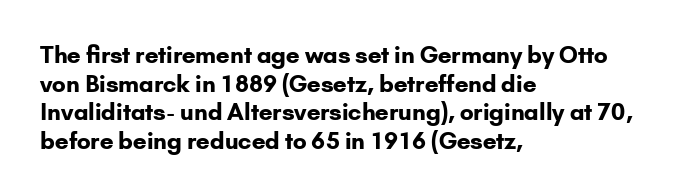
The image shows 23 px bold type, upright; set left-aligned, line spacing 1.24x, normal letter spacing, not underlined.
